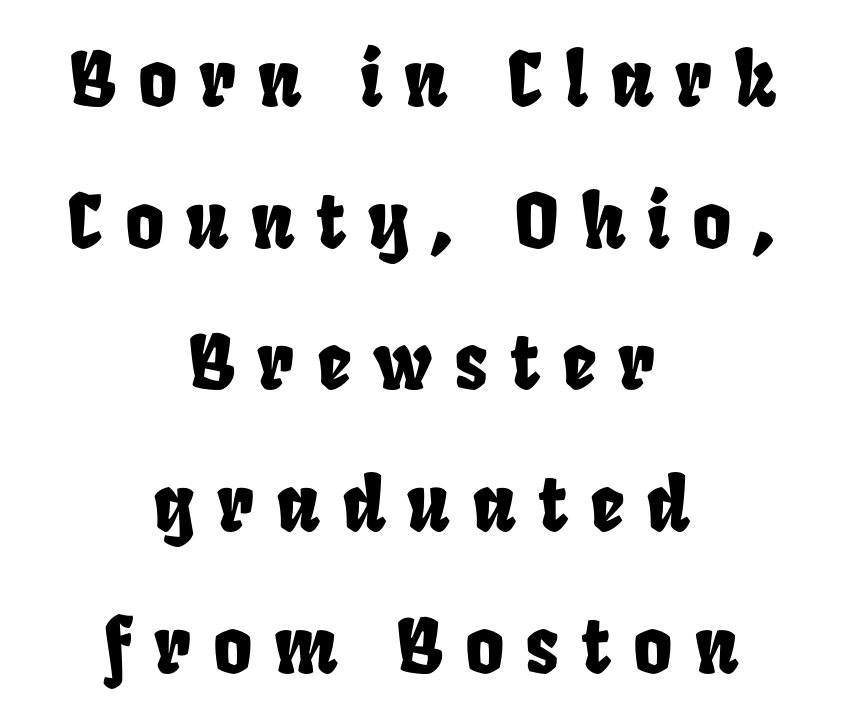
{"width": "condensed", "stroke_contrast": "low", "x_height": "large", "monospaced": "no", "underline": "no", "align": "center", "line_spacing_ratio": 1.89, "letter_spacing": "wide", "letter_spacing_em": 0.29, "glyph_px": 75}
